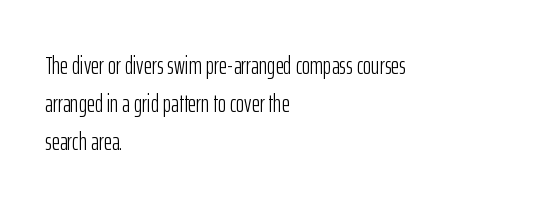
The image shows 25 px text type, upright; set left-aligned, normal line spacing (1.52x), normal letter spacing, not underlined.
